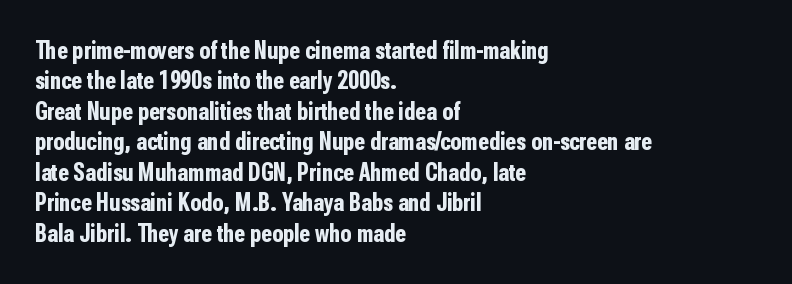
Each line starts at the same left margin while the right side varies. Words appear dense and cohesive because spacing is normal. What weight is shown? A full bold with thick strokes. Nope, not italic — everything's standing straight.
